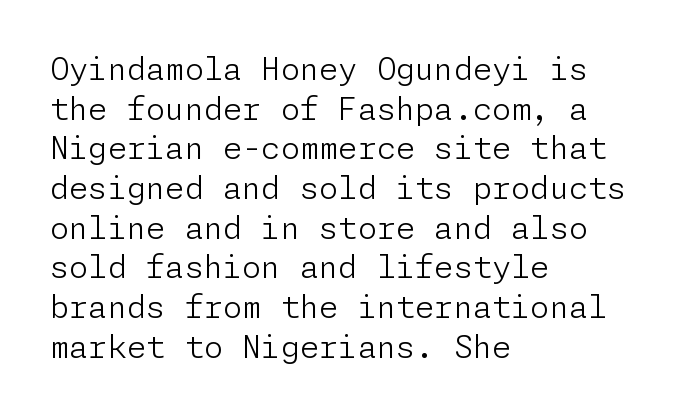
{"serif": "no", "italic": "no", "bold": "no", "weight": "light", "width": "normal", "stroke_contrast": "low", "x_height": "medium", "underline": "no", "align": "left", "line_spacing": "normal", "line_spacing_ratio": 1.28, "letter_spacing": "normal", "letter_spacing_em": 0.0, "glyph_px": 31}
